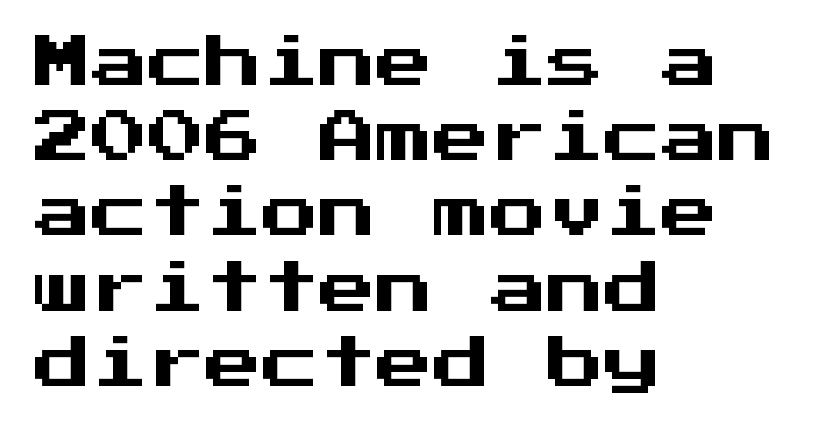
Q: Is the text italic (slanted)? A: No, it is upright.
Q: Is the typeface a serif or a sans-serif typeface? A: Sans-serif.
Q: Is the text underlined? A: No.
Q: How is the paragraph aligned? A: Left-aligned.
Q: Is the spacing between letters normal or unusually wide? A: Normal.
Q: Is the spacing between lines tight, normal or loose? A: Normal.
Q: Width (condensed, normal, or wide)? A: Normal.
Q: Stroke contrast? A: Medium.
Q: x-height? A: Medium.
Q: Monospaced? A: Yes.
